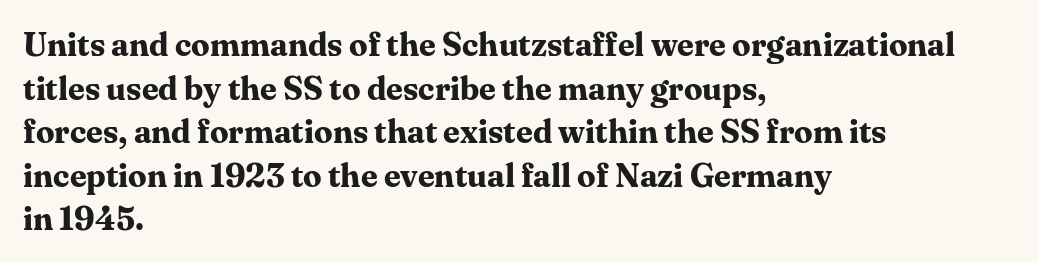
Each new line begins a customary step beneath the previous one. Letters rest on an invisible, unmarked baseline. You can tell from the footed stems that serif type was used. The line texture is even and compact thanks to regular tracking. It's the straight-up-and-down kind of type. This is heavy type, rendered in bold.
